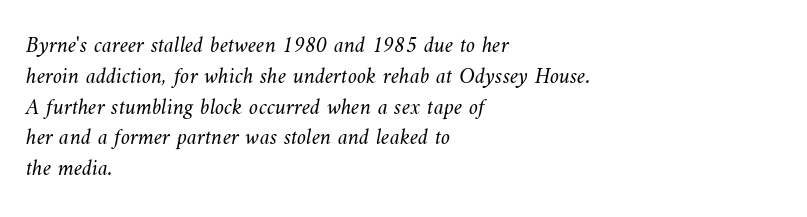
The image shows 23 px text type; set left-aligned, normal line spacing (1.34x), normal letter spacing, not underlined.
